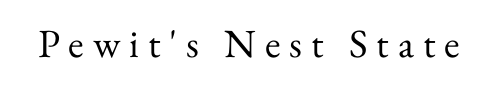
{"serif": "yes", "italic": "no", "bold": "no", "weight": "regular", "width": "normal", "stroke_contrast": "medium", "x_height": "small", "monospaced": "no", "underline": "no", "letter_spacing": "wide", "letter_spacing_em": 0.22, "glyph_px": 40}
